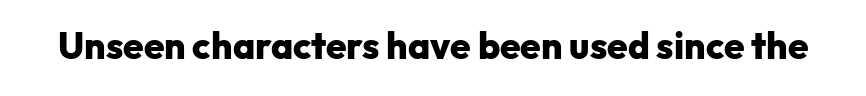
Q: Is the text bold? A: Yes.
Q: Is the text italic (slanted)? A: No, it is upright.
Q: Is the typeface a serif or a sans-serif typeface? A: Sans-serif.
Q: Is the text underlined? A: No.
Q: Is the spacing between letters normal or unusually wide? A: Normal.
Q: Width (condensed, normal, or wide)? A: Normal.
Q: Stroke contrast? A: Low.
Q: x-height? A: Medium.
Q: Monospaced? A: No.
